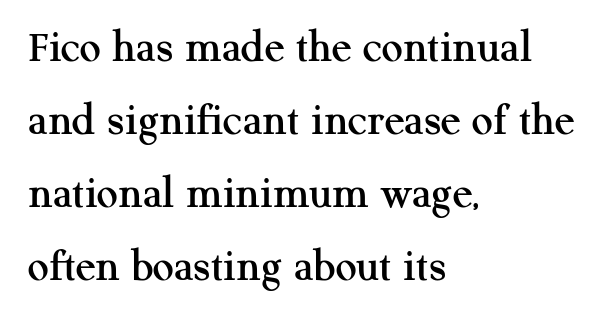
{"serif": "yes", "italic": "no", "width": "normal", "stroke_contrast": "medium", "x_height": "medium", "monospaced": "no", "underline": "no", "align": "left", "line_spacing": "normal", "line_spacing_ratio": 1.55, "letter_spacing": "normal", "letter_spacing_em": 0.0, "glyph_px": 47}
